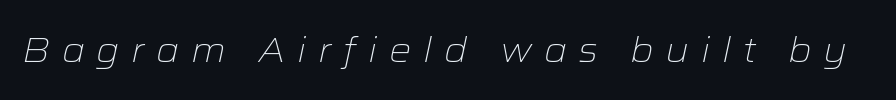
The image shows 35 px light, wide type, italic (leaning right); set unusually wide letter spacing (+0.33 em), not underlined; low stroke contrast and a medium x-height.
